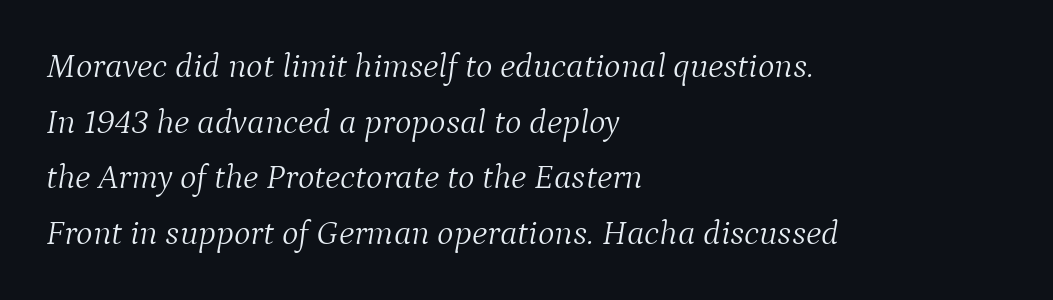
{"serif": "yes", "italic": "yes", "lean": "right", "slant_degrees": 9, "bold": "no", "weight": "light", "width": "normal", "stroke_contrast": "medium", "x_height": "medium", "monospaced": "no", "underline": "no", "align": "left", "line_spacing": "normal", "line_spacing_ratio": 1.59, "letter_spacing": "normal", "letter_spacing_em": 0.0, "glyph_px": 35}
